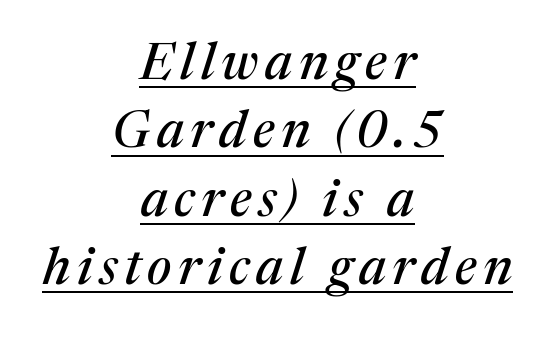
The whitespace from short lines is split evenly between both sides. Yep, that's italic — everything's leaning. Is this a sans? No — the strokes have serifs. The block of text has a typical density, with ordinary space between rows. This sample has the flowing, uneven cadence of proportional lettering.
